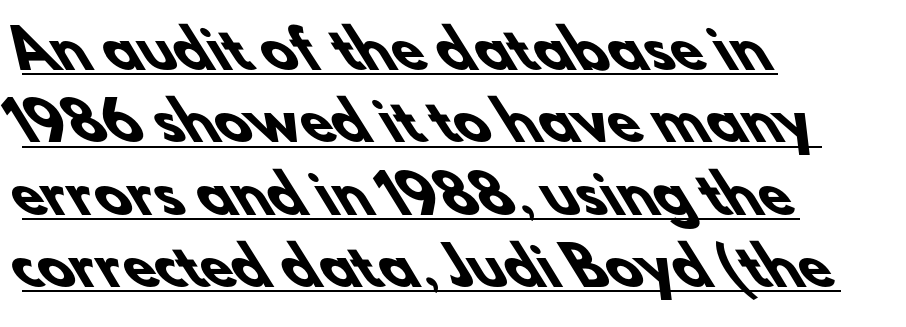
{"serif": "no", "bold": "yes", "weight": "heavy", "width": "normal", "stroke_contrast": "low", "x_height": "small", "monospaced": "no", "underline": "yes", "align": "left", "line_spacing": "normal", "line_spacing_ratio": 1.39, "letter_spacing": "normal", "letter_spacing_em": 0.0, "glyph_px": 52}
